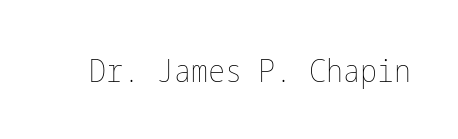
Q: Is the text bold? A: No.
Q: Is the text italic (slanted)? A: No, it is upright.
Q: Is the text underlined? A: No.
Q: Is the spacing between letters normal or unusually wide? A: Normal.
Q: Width (condensed, normal, or wide)? A: Condensed.
Q: Stroke contrast? A: Low.
Q: x-height? A: Medium.
